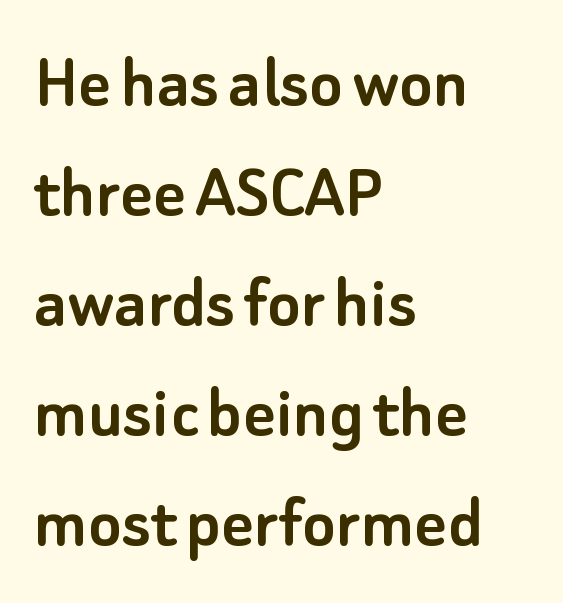
{"serif": "no", "italic": "no", "width": "normal", "stroke_contrast": "low", "x_height": "small", "monospaced": "no", "underline": "no", "align": "left", "line_spacing": "normal", "line_spacing_ratio": 1.41, "letter_spacing": "normal", "letter_spacing_em": 0.0, "glyph_px": 78}
